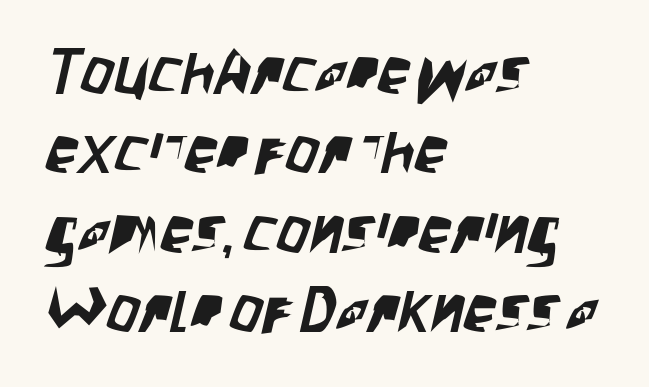
Note the varied advance widths — an 'i' is clearly narrower than an 'm'. Anything drawn beneath the words? Only blank space. Words appear dense and cohesive because spacing is normal. The lines in this sample share a left origin and differ only in where they stop. Regarding serifs, this sample does without them.
